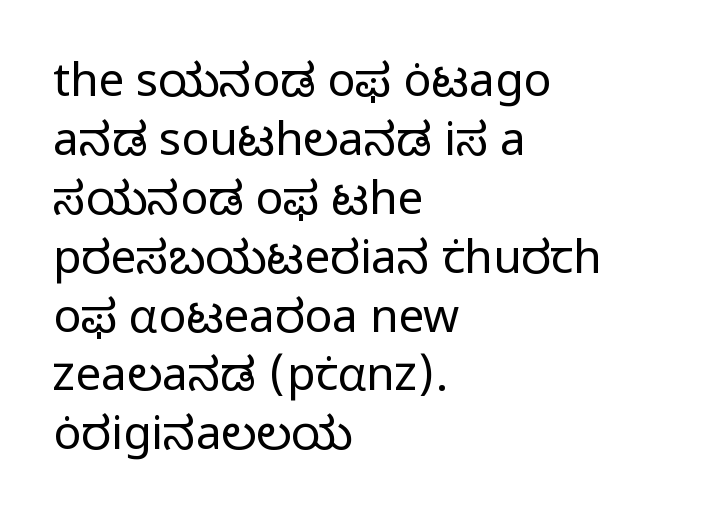
{"serif": "no", "italic": "no", "bold": "no", "weight": "regular", "width": "normal", "stroke_contrast": "low", "x_height": "medium", "monospaced": "no", "underline": "no", "align": "left", "line_spacing": "normal", "line_spacing_ratio": 1.28, "letter_spacing": "normal", "letter_spacing_em": 0.0, "glyph_px": 46}
